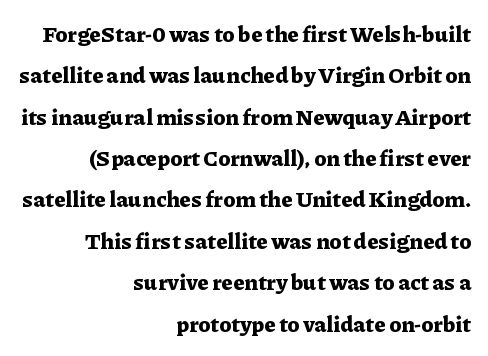
{"italic": "no", "bold": "yes", "underline": "no", "align": "right", "line_spacing_ratio": 1.88, "letter_spacing": "normal", "letter_spacing_em": 0.0, "glyph_px": 22}
